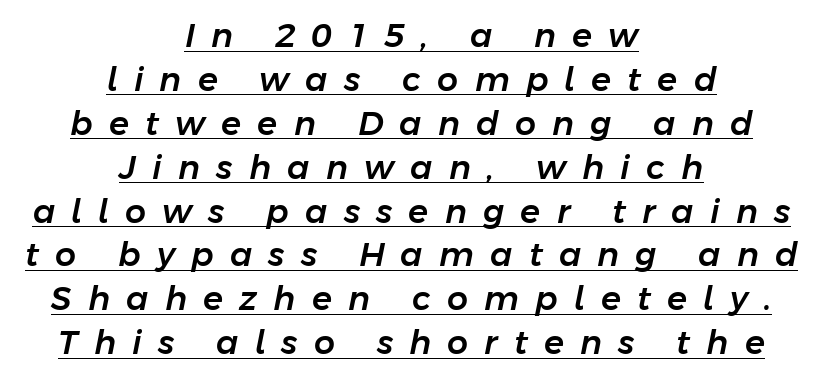
{"italic": "yes", "lean": "right", "slant_degrees": 11, "width": "normal", "stroke_contrast": "low", "x_height": "medium", "monospaced": "no", "underline": "yes", "align": "center", "line_spacing": "normal", "line_spacing_ratio": 1.33, "letter_spacing": "wide", "letter_spacing_em": 0.49, "glyph_px": 33}
